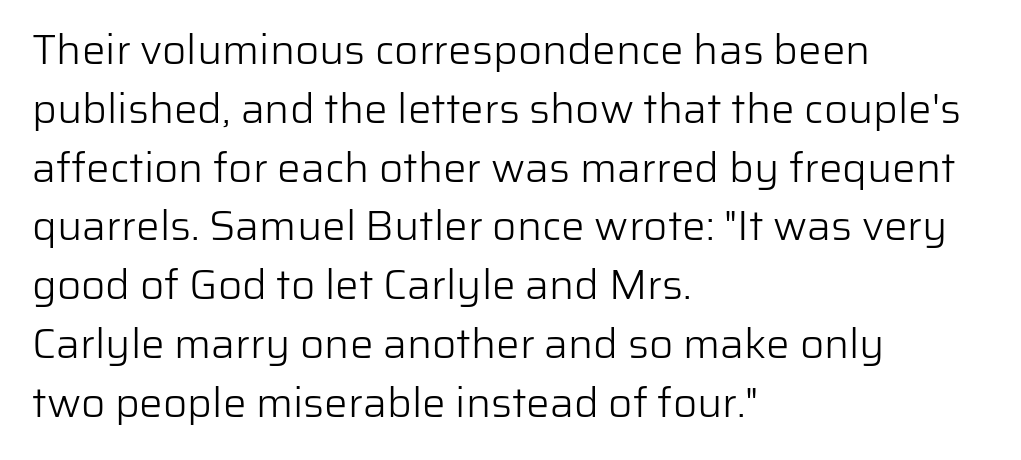
{"serif": "no", "italic": "no", "bold": "no", "weight": "light", "width": "normal", "stroke_contrast": "low", "x_height": "medium", "monospaced": "no", "underline": "no", "align": "left", "line_spacing": "normal", "line_spacing_ratio": 1.4, "letter_spacing": "normal", "letter_spacing_em": 0.0, "glyph_px": 42}
